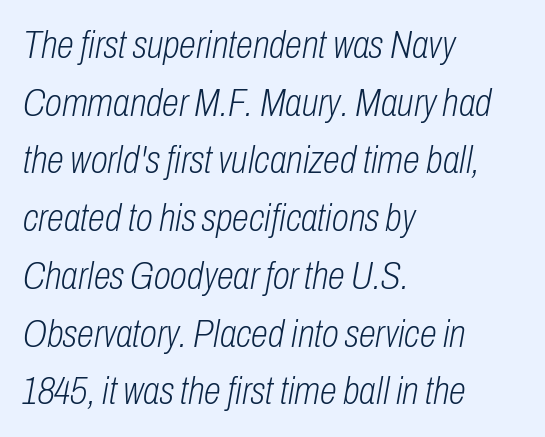
Q: Is the text bold? A: No.
Q: Is the text italic (slanted)? A: Yes, it leans right by about 10 degrees.
Q: Is the text underlined? A: No.
Q: How is the paragraph aligned? A: Left-aligned.
Q: Is the spacing between letters normal or unusually wide? A: Normal.
Q: Is the spacing between lines tight, normal or loose? A: Normal.
Q: Width (condensed, normal, or wide)? A: Condensed.
Q: Stroke contrast? A: Low.
Q: x-height? A: Medium.
Q: Monospaced? A: No.
